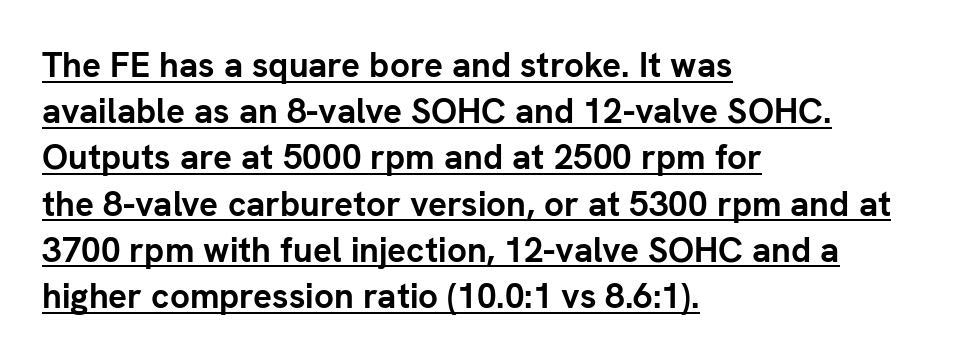
Q: Is the text bold? A: Yes.
Q: Is the text italic (slanted)? A: No, it is upright.
Q: Is the typeface a serif or a sans-serif typeface? A: Sans-serif.
Q: Is the text underlined? A: Yes.
Q: How is the paragraph aligned? A: Left-aligned.
Q: Is the spacing between letters normal or unusually wide? A: Normal.
Q: Is the spacing between lines tight, normal or loose? A: Normal.
Q: Width (condensed, normal, or wide)? A: Normal.
Q: Stroke contrast? A: Low.
Q: x-height? A: Medium.
Q: Monospaced? A: No.
